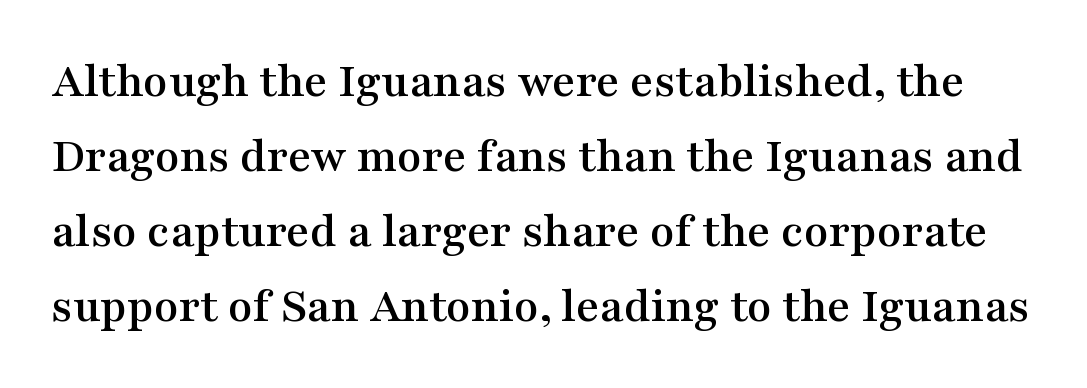
The image shows 50 px wide serif type, upright; set normal line spacing (1.5x), normal letter spacing, not underlined; medium stroke contrast and a medium x-height.
